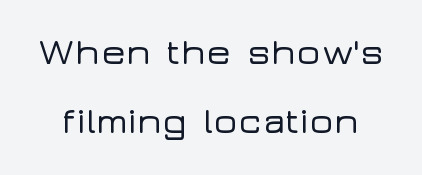
Q: Is the text italic (slanted)? A: No, it is upright.
Q: Is the typeface a serif or a sans-serif typeface? A: Sans-serif.
Q: Is the text underlined? A: No.
Q: Is the spacing between letters normal or unusually wide? A: Normal.
Q: Width (condensed, normal, or wide)? A: Wide.
Q: Stroke contrast? A: Low.
Q: x-height? A: Medium.
Q: Monospaced? A: No.
